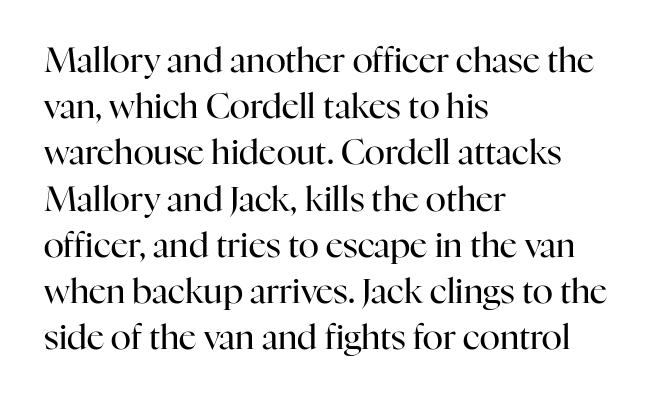
The face used here is rendered with its standard letterfit. Ascenders rise straight up at ninety degrees. The foot of each line stays bare and open. Typographically, this falls in the serif category. A student would call this left alignment; a typographer would say flush left, rag right.
